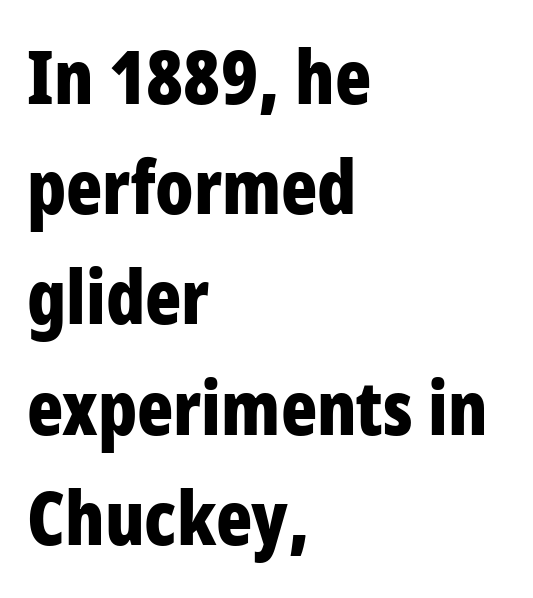
The image shows 75 px bold, condensed sans-serif type, upright; set left-aligned, normal line spacing (1.47x), normal letter spacing, not underlined; low stroke contrast and a large x-height.
